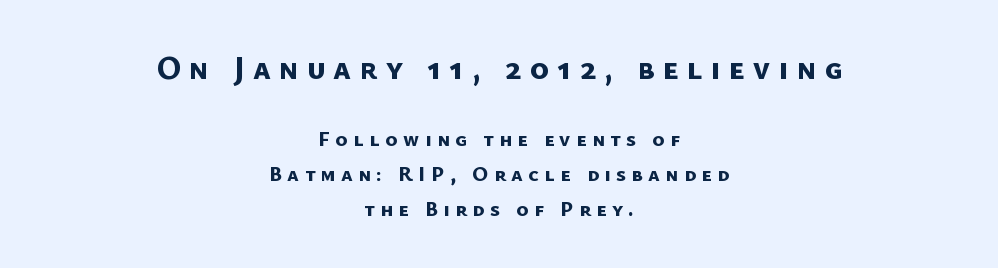
Check under the words: just untouched page. Does the weight exceed regular? Yes, all the way to bold. This sample has the flowing, uneven cadence of proportional lettering. These lines sit exactly where default settings would place them.
